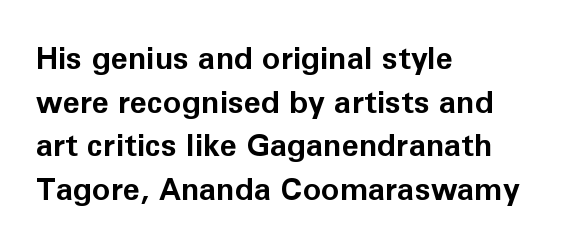
Q: Is the text bold? A: Yes.
Q: Is the text italic (slanted)? A: No, it is upright.
Q: Is the typeface a serif or a sans-serif typeface? A: Sans-serif.
Q: Is the text underlined? A: No.
Q: How is the paragraph aligned? A: Left-aligned.
Q: Is the spacing between letters normal or unusually wide? A: Normal.
Q: Is the spacing between lines tight, normal or loose? A: Normal.
Q: Width (condensed, normal, or wide)? A: Normal.
Q: Stroke contrast? A: Low.
Q: x-height? A: Medium.
Q: Monospaced? A: No.
